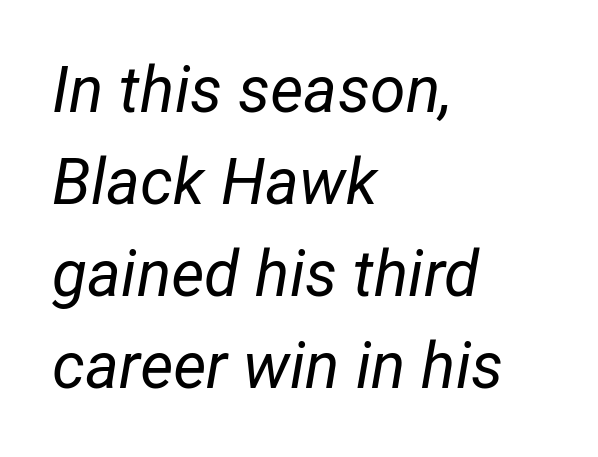
{"italic": "yes", "lean": "right", "slant_degrees": 12, "bold": "no", "weight": "regular", "width": "normal", "stroke_contrast": "low", "x_height": "medium", "monospaced": "no", "underline": "no", "align": "left", "line_spacing": "normal", "line_spacing_ratio": 1.44, "letter_spacing": "normal", "letter_spacing_em": 0.0, "glyph_px": 64}
